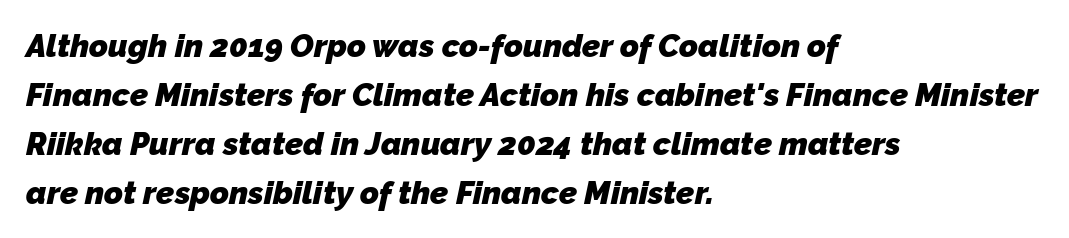
Q: Is the text bold? A: Yes.
Q: Is the typeface a serif or a sans-serif typeface? A: Sans-serif.
Q: Is the text underlined? A: No.
Q: How is the paragraph aligned? A: Left-aligned.
Q: Is the spacing between letters normal or unusually wide? A: Normal.
Q: Is the spacing between lines tight, normal or loose? A: Normal.
Q: Width (condensed, normal, or wide)? A: Normal.
Q: Stroke contrast? A: Low.
Q: x-height? A: Medium.
Q: Monospaced? A: No.
